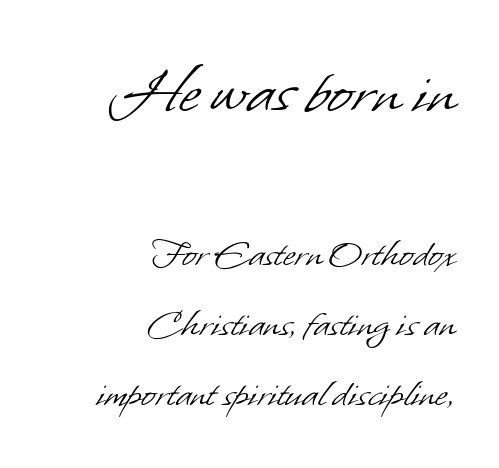
Q: Is the text bold? A: No.
Q: Is the typeface a serif or a sans-serif typeface? A: Sans-serif.
Q: Is the text underlined? A: No.
Q: How is the paragraph aligned? A: Right-aligned.
Q: Is the spacing between letters normal or unusually wide? A: Normal.
Q: Is the spacing between lines tight, normal or loose? A: Normal.
Q: Which block of text is set in a larger size, the first (top) or the second (bottom)? A: The first (top) one.
Q: Width (condensed, normal, or wide)? A: Normal.
Q: Stroke contrast? A: Low.
Q: x-height? A: Small.
Q: Monospaced? A: No.
